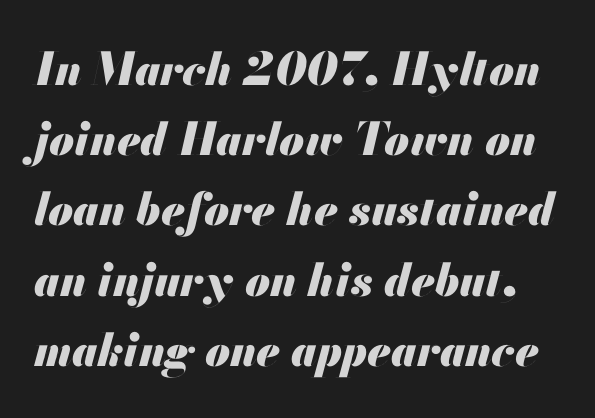
The image shows 45 px heavy type, italic (leaning right); set normal line spacing (1.56x), normal letter spacing, not underlined; medium stroke contrast and a small x-height.
